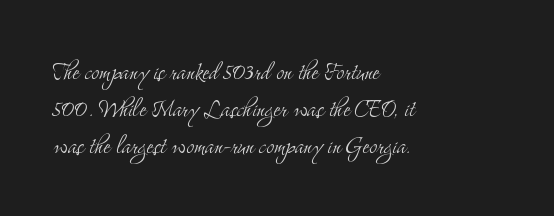
Q: Is the text bold? A: No.
Q: Is the text italic (slanted)? A: Yes.
Q: Is the typeface a serif or a sans-serif typeface? A: Serif.
Q: Is the text underlined? A: No.
Q: How is the paragraph aligned? A: Left-aligned.
Q: Is the spacing between letters normal or unusually wide? A: Normal.
Q: Is the spacing between lines tight, normal or loose? A: Normal.
Q: Width (condensed, normal, or wide)? A: Condensed.
Q: Stroke contrast? A: Medium.
Q: x-height? A: Small.
Q: Monospaced? A: No.
